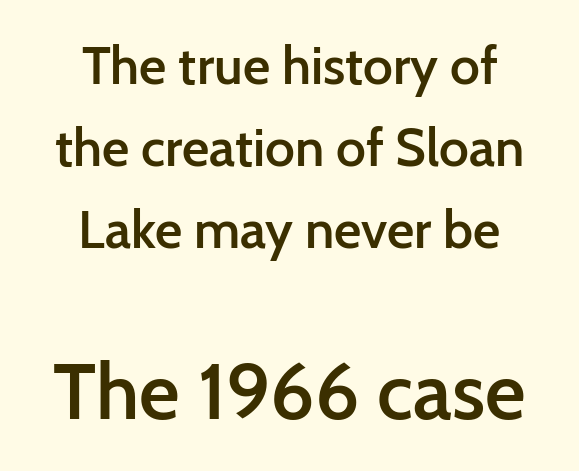
The font family rendered here belongs to the sans-serif group. Visually the block forms a symmetrical silhouette, jagged on both flanks. Bigger letters appear in the bottom chunk; the top chunk is reduced. Characters remain perfectly vertical along every line. The line texture is even and compact thanks to regular tracking. The passage shown stacks its lines at a standard gap.
